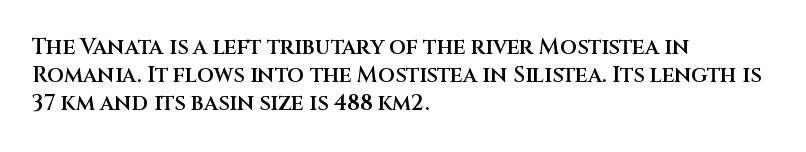
Quick note: underline off. Left-aligned paragraph, ragged on the right. Nope, not italic — everything's standing straight. The line texture is even and compact thanks to regular tracking. Successive baselines arrive at the customary interval. Firm but not heavy-handed strokes: this text is semibold.
